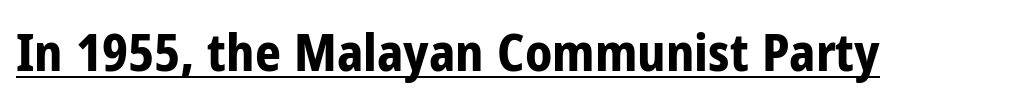
{"serif": "no", "italic": "no", "bold": "yes", "weight": "bold", "width": "condensed", "stroke_contrast": "low", "x_height": "medium", "monospaced": "no", "underline": "yes", "letter_spacing": "normal", "letter_spacing_em": 0.0, "glyph_px": 51}
